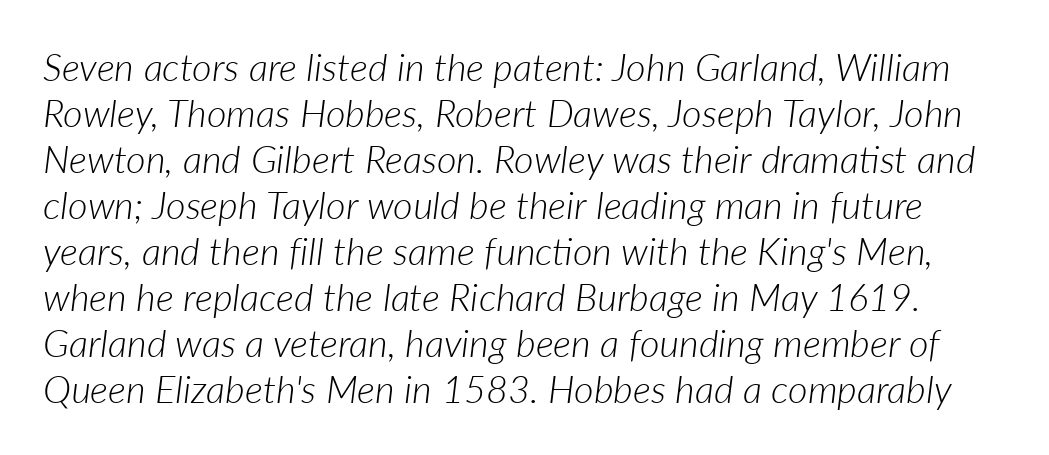
The image shows 38 px light type, italic (leaning right); set line spacing 1.21x, normal letter spacing, not underlined; low stroke contrast and a medium x-height.
